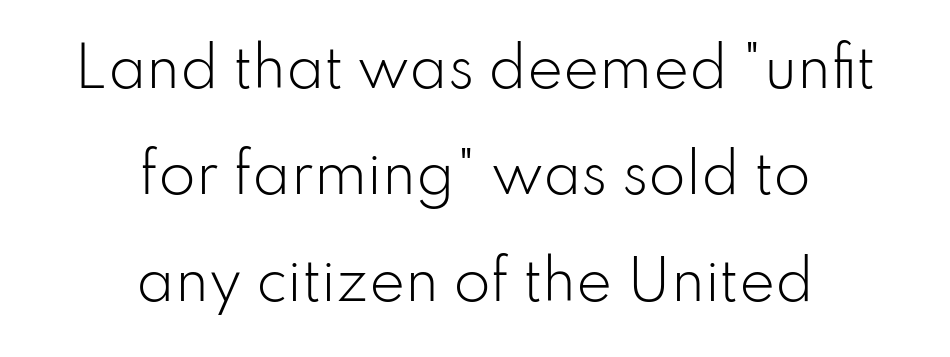
{"serif": "no", "italic": "no", "bold": "no", "weight": "light", "width": "normal", "stroke_contrast": "low", "x_height": "small", "monospaced": "no", "underline": "no", "align": "center", "line_spacing": "loose", "line_spacing_ratio": 1.97, "letter_spacing": "normal", "letter_spacing_em": 0.0, "glyph_px": 54}
